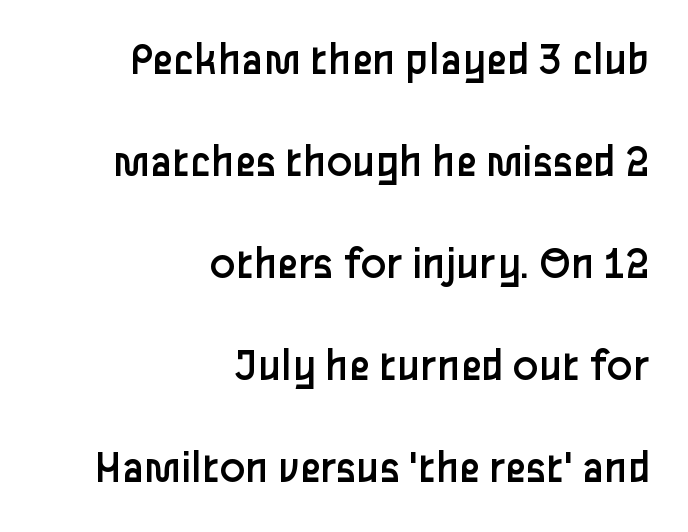
Grotesque or geometric, the face here clearly has no serifs. Look at the tracking — it's just the regular setting, nothing added. Every stem runs plumb, perpendicular to the baseline. Rule under the text: the space is simply empty. The weight would be labelled regular, book, light, or lighter still. If you drew a ruler down the right edge, every line would touch it.
